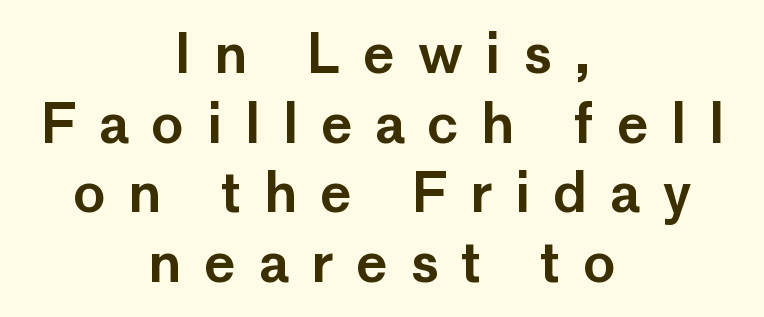
The image shows 54 px sans-serif type, upright; set centered, normal line spacing (1.29x), unusually wide letter spacing (+0.42 em), not underlined; low stroke contrast and a medium x-height.
